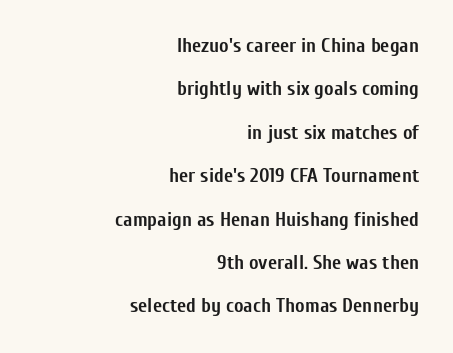
{"italic": "no", "bold": "yes", "underline": "no", "align": "right", "line_spacing": "loose", "line_spacing_ratio": 2.17, "letter_spacing": "normal", "letter_spacing_em": 0.0, "glyph_px": 20}
